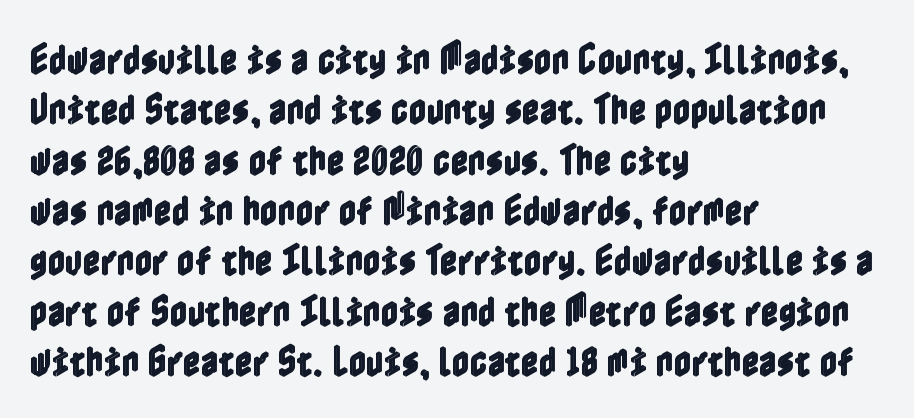
The image shows 34 px condensed type, upright; set left-aligned, normal line spacing (1.48x), normal letter spacing, not underlined; a medium x-height.
